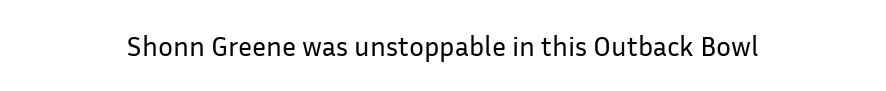
Q: Is the text bold? A: No.
Q: Is the text italic (slanted)? A: No, it is upright.
Q: Is the typeface a serif or a sans-serif typeface? A: Sans-serif.
Q: Is the text underlined? A: No.
Q: Is the spacing between letters normal or unusually wide? A: Normal.
Q: Width (condensed, normal, or wide)? A: Normal.
Q: Stroke contrast? A: Low.
Q: x-height? A: Medium.
Q: Monospaced? A: No.
